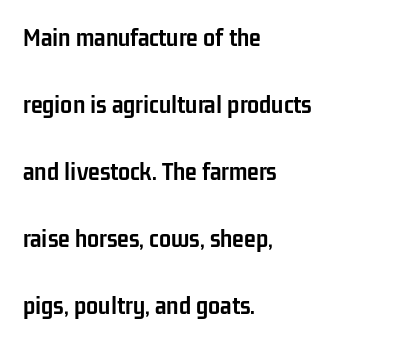
Observe the ordinary spacing: letters are neighbours, not strangers. Leading: increased. When letters stand straight like this, we call the style roman or upright. Is the block centered? No — it sits flush against the left margin.
